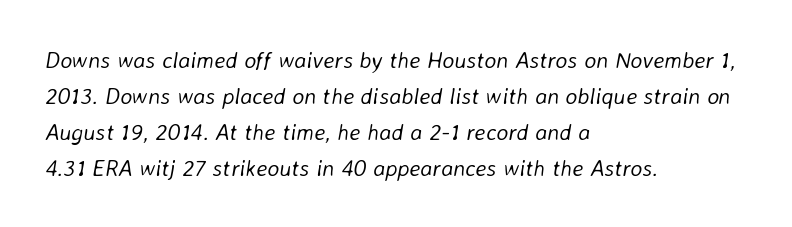
Bold? No — there's no thickening of the strokes. Tall strokes in this sample are angled rather than plumb. This rendering leaves character spacing at its baseline value. A student would call this left alignment; a typographer would say flush left, rag right.
